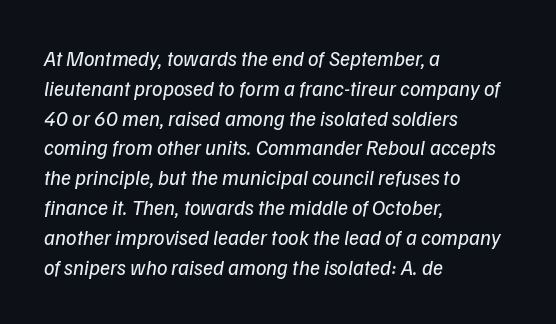
The image shows 21 px text type, italic (leaning right); set left-aligned, normal line spacing (1.42x), normal letter spacing, not underlined.
